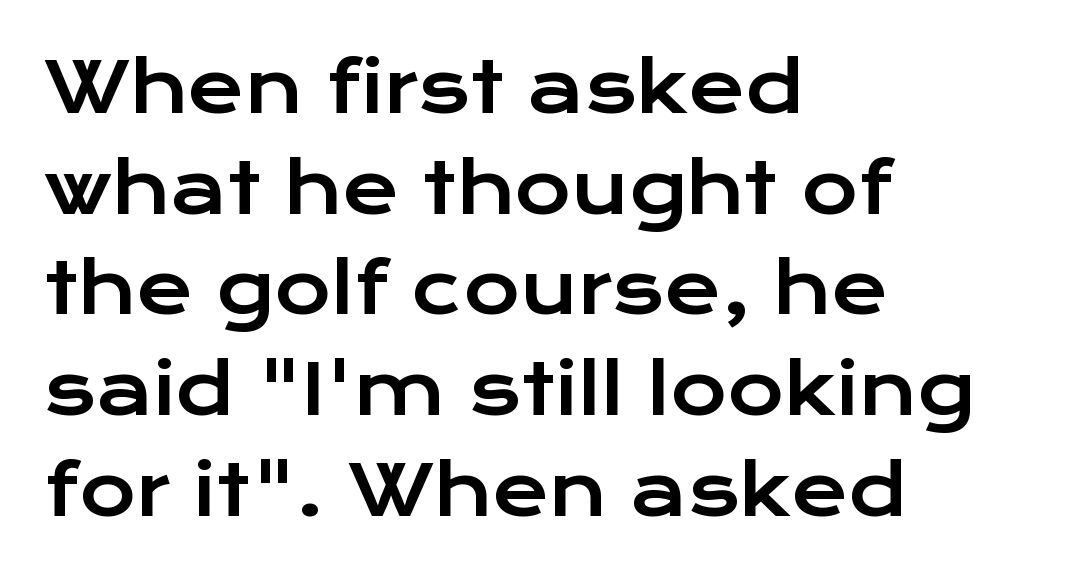
{"serif": "no", "italic": "no", "width": "wide", "stroke_contrast": "low", "x_height": "medium", "monospaced": "no", "underline": "no", "align": "left", "line_spacing": "normal", "line_spacing_ratio": 1.46, "letter_spacing": "normal", "letter_spacing_em": 0.0, "glyph_px": 69}
